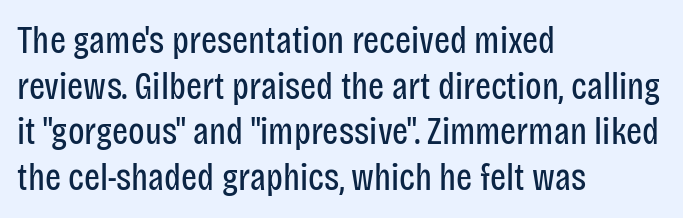
The image shows 38 px regular-weight, condensed sans-serif type, upright; set left-aligned, line spacing 1.2x, normal letter spacing, not underlined; low stroke contrast and a large x-height.
